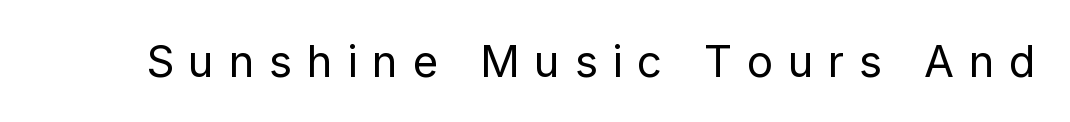
The image shows 44 px regular-weight sans-serif type, upright; set unusually wide letter spacing (+0.33 em), not underlined; low stroke contrast and a medium x-height.
